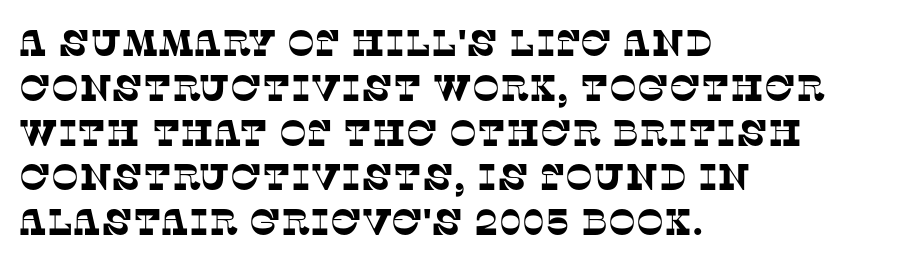
The image shows 37 px serif type; set left-aligned, line spacing 1.21x, normal letter spacing, not underlined; low stroke contrast and a large x-height.
